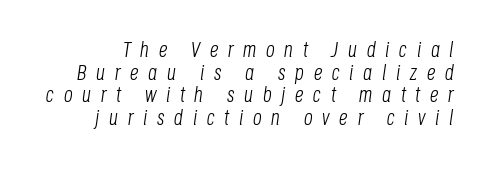
{"italic": "yes", "lean": "right", "slant_degrees": 8, "bold": "no", "underline": "no", "line_spacing": "tight", "line_spacing_ratio": 1.03, "letter_spacing": "wide", "letter_spacing_em": 0.43, "glyph_px": 22}
